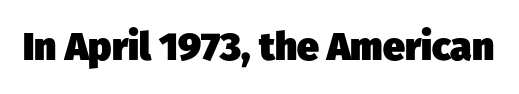
Q: Is the text bold? A: Yes.
Q: Is the typeface a serif or a sans-serif typeface? A: Sans-serif.
Q: Is the text underlined? A: No.
Q: Is the spacing between letters normal or unusually wide? A: Normal.
Q: Width (condensed, normal, or wide)? A: Normal.
Q: Stroke contrast? A: Low.
Q: x-height? A: Medium.
Q: Monospaced? A: No.
